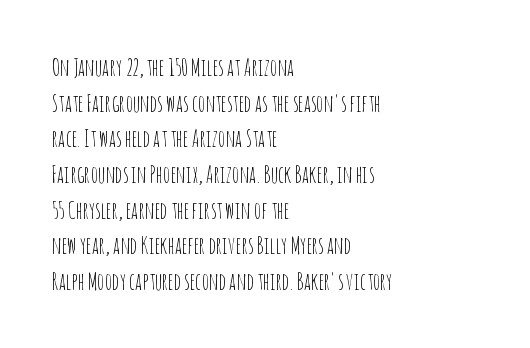
The image shows 23 px text type, upright; set left-aligned, normal line spacing (1.55x), normal letter spacing, not underlined.
